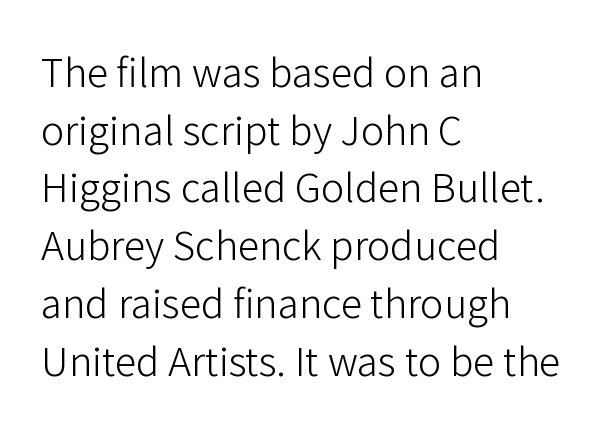
{"serif": "no", "italic": "no", "bold": "no", "weight": "light", "width": "normal", "stroke_contrast": "low", "x_height": "medium", "monospaced": "no", "underline": "no", "align": "left", "line_spacing": "normal", "line_spacing_ratio": 1.48, "letter_spacing": "normal", "letter_spacing_em": 0.0, "glyph_px": 39}
